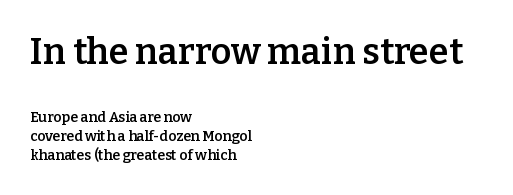
{"serif": "yes", "italic": "no", "bold": "semi", "weight": "semibold", "width": "normal", "stroke_contrast": "low", "x_height": "medium", "monospaced": "no", "underline": "no", "align": "left", "line_spacing": "normal", "line_spacing_ratio": 1.37, "letter_spacing": "normal", "letter_spacing_em": 0.0, "larger_block": "first", "size_ratio": 2.57, "glyph_px": 36}
